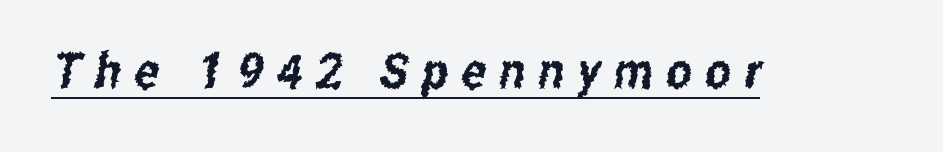
Q: Is the typeface a serif or a sans-serif typeface? A: Sans-serif.
Q: Is the text underlined? A: Yes.
Q: Is the spacing between letters normal or unusually wide? A: Unusually wide.
Q: Width (condensed, normal, or wide)? A: Condensed.
Q: Stroke contrast? A: Low.
Q: x-height? A: Medium.
Q: Monospaced? A: No.
